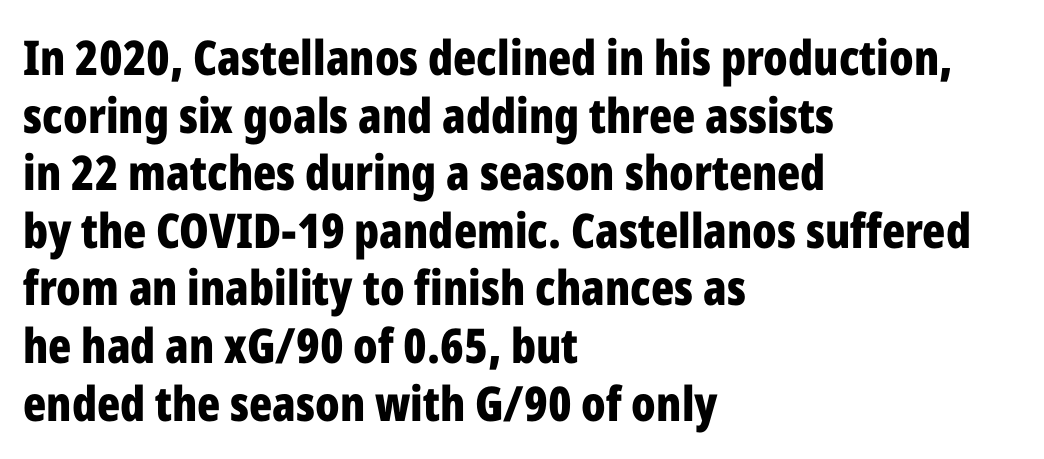
The image shows 48 px bold, condensed sans-serif type, upright; set left-aligned, line spacing 1.2x, normal letter spacing, not underlined; low stroke contrast and a medium x-height.
